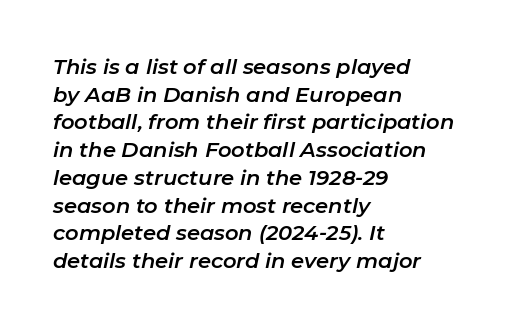
Q: Is the text italic (slanted)? A: Yes, it leans right by about 11 degrees.
Q: Is the text underlined? A: No.
Q: How is the paragraph aligned? A: Left-aligned.
Q: Is the spacing between letters normal or unusually wide? A: Normal.
Q: Is the spacing between lines tight, normal or loose? A: Normal.
